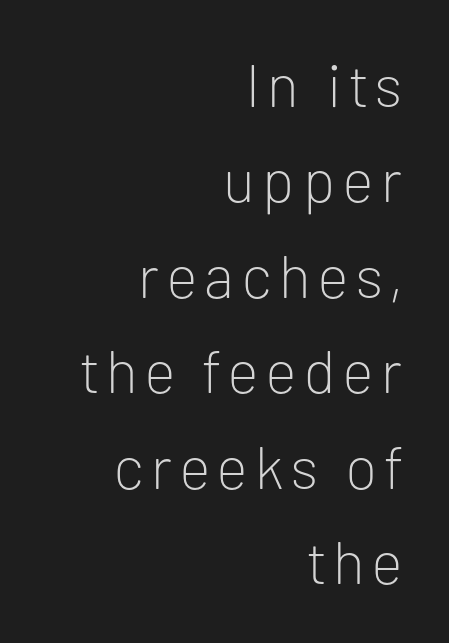
The image shows 60 px light sans-serif type, upright; set right-aligned, normal line spacing (1.59x), not underlined; low stroke contrast and a medium x-height.
